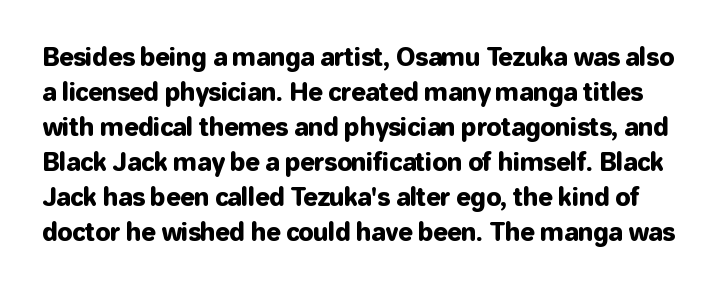
{"italic": "no", "underline": "no", "line_spacing": "normal", "line_spacing_ratio": 1.46, "letter_spacing": "normal", "letter_spacing_em": 0.0, "glyph_px": 24}
